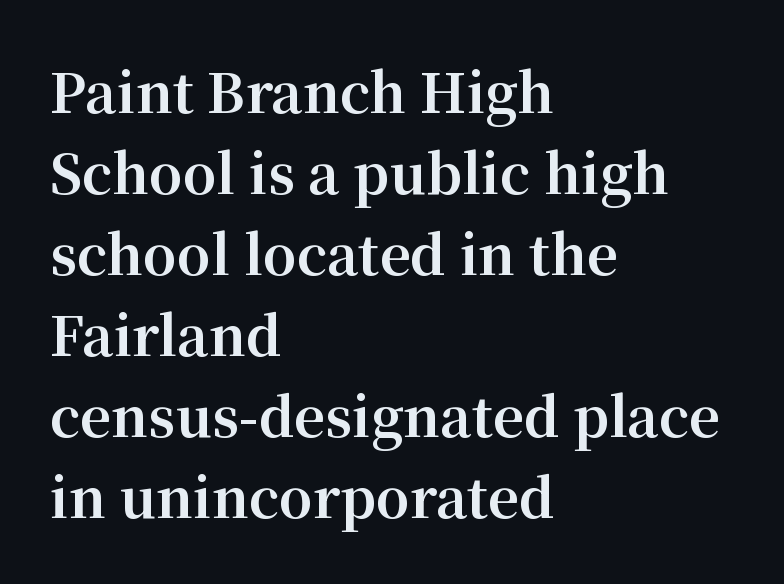
The image shows 54 px bold serif type, upright; set left-aligned, normal line spacing (1.5x), normal letter spacing, not underlined; medium stroke contrast and a medium x-height.
